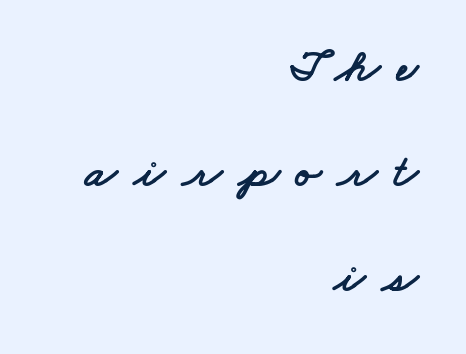
A typesetter would call this proportional, since set widths differ per character. The lines are spread far apart with generous leading. Unmarked baselines from the first word to the last. The letters carry no serifs — their stems end cleanly without finishing strokes. Layout note: lines flush right. The tracking jumps out immediately: characters are airy and widely separated.
